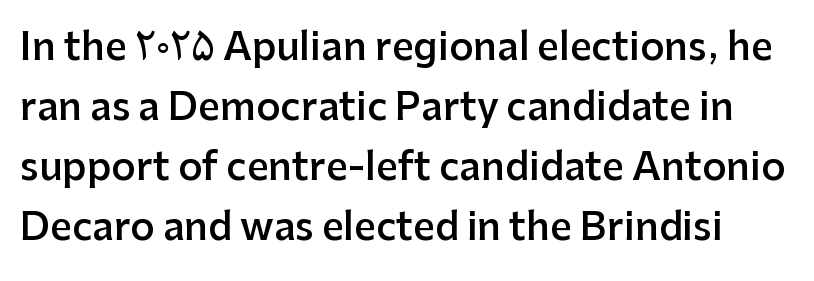
The image shows 38 px semibold sans-serif type, upright; set normal line spacing (1.58x), normal letter spacing, not underlined; low stroke contrast and a medium x-height.
